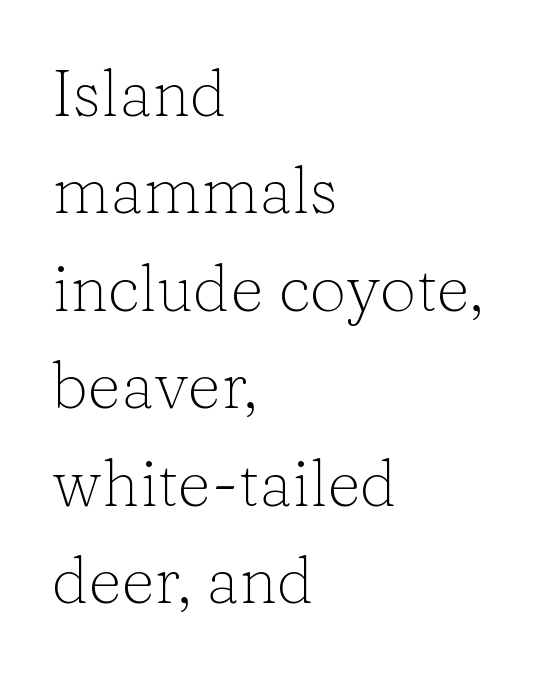
Is this a fixed-width face? No — the glyphs have proportional, varying widths. The cut favours lightness, reaching ordinary text weight at its darkest. The ragged edge is on the right, which tells us the setting is flush left. I'd call this a serif setting — the letters wear small feet. Vertical strokes here are truly vertical. The zone under the glyphs is completely vacant.
